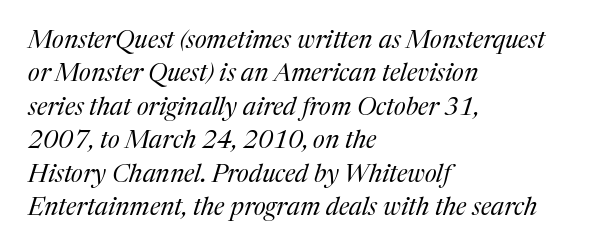
The image shows 25 px text type, italic (leaning right); set left-aligned, normal line spacing (1.34x), normal letter spacing, not underlined.
